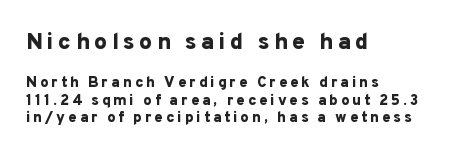
Q: Is the text bold? A: Yes.
Q: Is the text italic (slanted)? A: No, it is upright.
Q: Is the text underlined? A: No.
Q: How is the paragraph aligned? A: Left-aligned.
Q: Which block of text is set in a larger size, the first (top) or the second (bottom)? A: The first (top) one.
